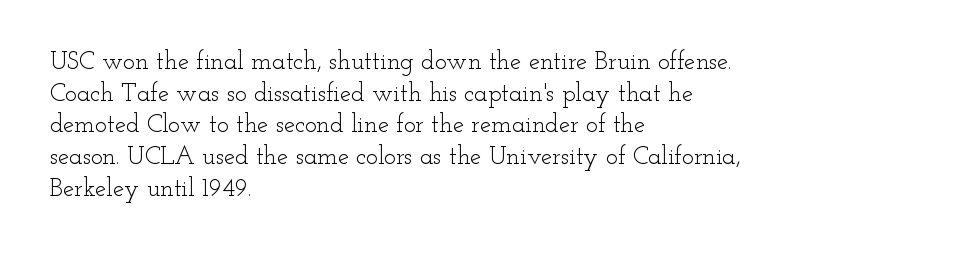
Q: Is the text bold? A: No.
Q: Is the text italic (slanted)? A: No, it is upright.
Q: Is the text underlined? A: No.
Q: How is the paragraph aligned? A: Left-aligned.
Q: Is the spacing between letters normal or unusually wide? A: Normal.
Q: Is the spacing between lines tight, normal or loose? A: Normal.
